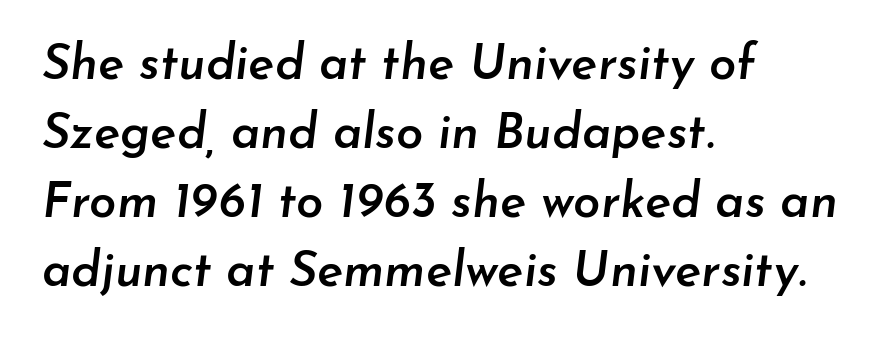
The image shows 49 px semibold type, italic (leaning right); set left-aligned, normal line spacing (1.41x), normal letter spacing, not underlined; low stroke contrast and a small x-height.
